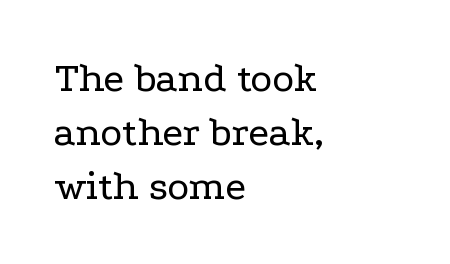
The image shows 42 px regular-weight, wide serif type, upright; set left-aligned, normal line spacing (1.28x), normal letter spacing, not underlined; low stroke contrast and a medium x-height.
